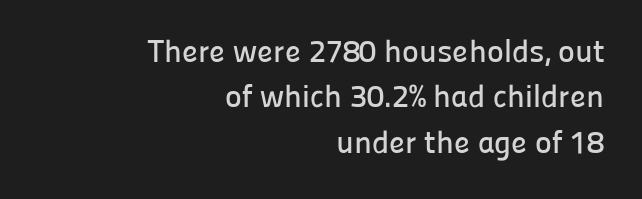
{"serif": "no", "italic": "no", "width": "normal", "stroke_contrast": "low", "x_height": "medium", "monospaced": "no", "underline": "no", "align": "right", "line_spacing": "normal", "line_spacing_ratio": 1.42, "letter_spacing": "normal", "letter_spacing_em": 0.0, "glyph_px": 32}
